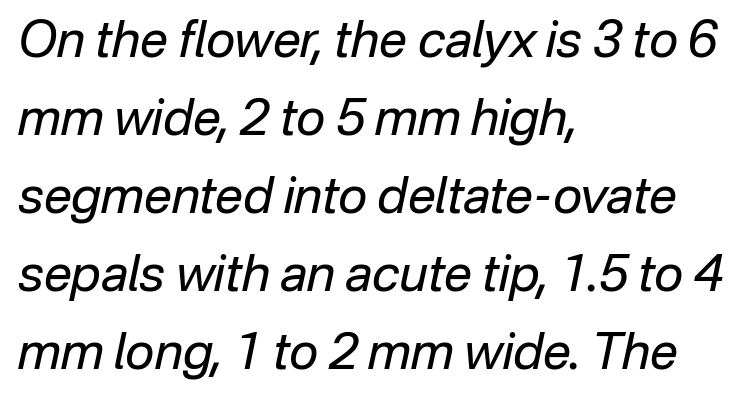
{"italic": "yes", "lean": "right", "slant_degrees": 12, "bold": "no", "weight": "regular", "width": "normal", "stroke_contrast": "low", "x_height": "medium", "monospaced": "no", "underline": "no", "align": "left", "line_spacing": "normal", "line_spacing_ratio": 1.56, "letter_spacing": "normal", "letter_spacing_em": 0.0, "glyph_px": 50}
